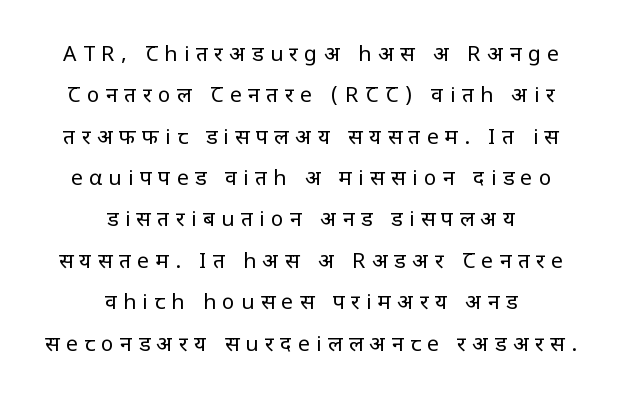
Nobody drew a line under any word here. Compared with a flush-left layout, this one balances lines on the center instead. Stems here are at most as thick as an everyday book face. These lines were composed using upright roman letters. The type is letterspaced generously, with wide tracking.
